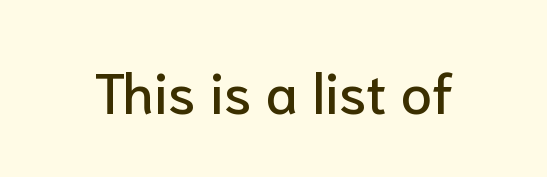
{"serif": "no", "italic": "no", "width": "normal", "stroke_contrast": "low", "x_height": "medium", "monospaced": "no", "underline": "no", "letter_spacing": "normal", "letter_spacing_em": 0.0, "glyph_px": 56}
